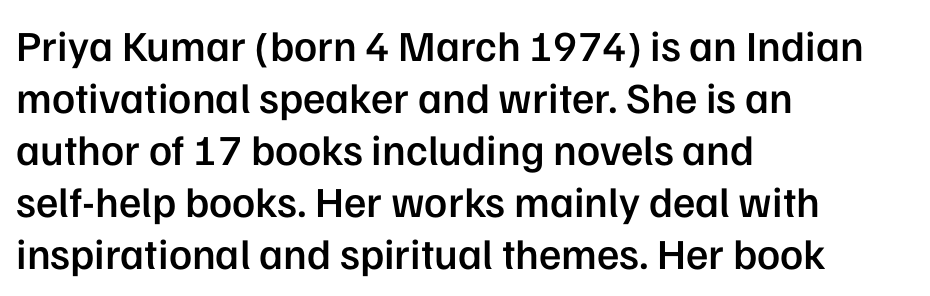
{"serif": "no", "italic": "no", "bold": "semi", "weight": "semibold", "width": "normal", "stroke_contrast": "low", "x_height": "medium", "monospaced": "no", "underline": "no", "align": "left", "line_spacing_ratio": 1.21, "letter_spacing": "normal", "letter_spacing_em": 0.0, "glyph_px": 43}
